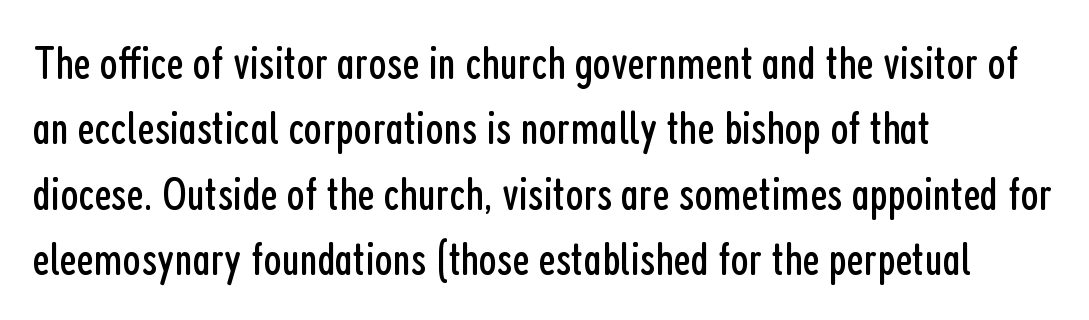
The image shows 47 px regular-weight, condensed sans-serif type, upright; set left-aligned, normal line spacing (1.39x), normal letter spacing, not underlined; low stroke contrast and a medium x-height.
